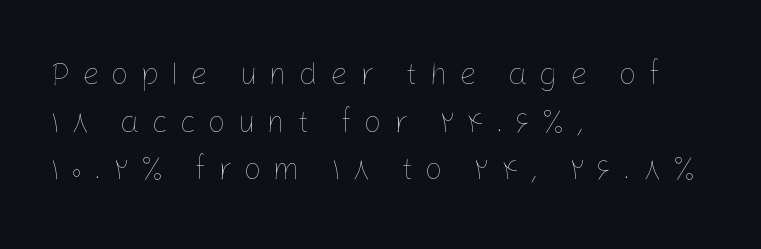
The image shows 31 px thin type, upright; set left-aligned, normal line spacing (1.54x), unusually wide letter spacing (+0.38 em), not underlined; low stroke contrast and a medium x-height.
